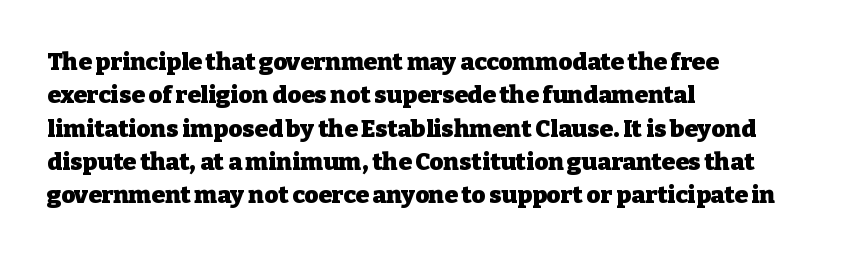
You can tell it's not italic because the verticals are truly vertical. Descender tails drop into unmarked territory. Baseline-to-baseline distance is the conventional proportion of letter height. Nobody touched the tracking dial on this one. Thick stems and heavy bowls — unmistakably bold. One-word summary of the alignment: left.
